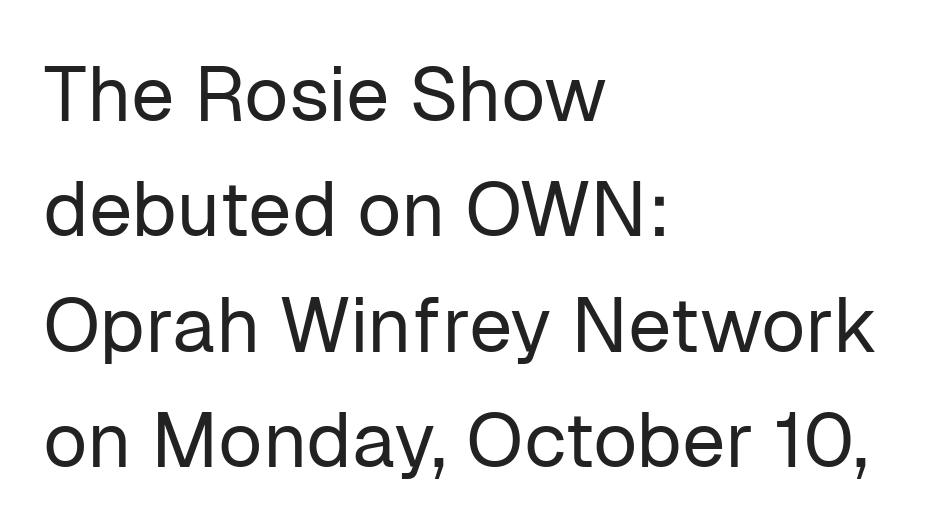
Compared with typical paragraphs, the rows here are spaced about the same. Bold? No — there's no thickening of the strokes. The type sits square on the baseline with zero lean. Check the space under the baseline: it is left empty.
